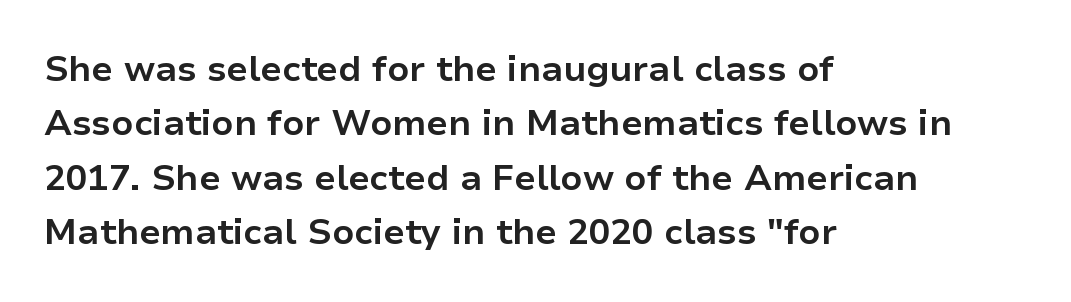
Q: Is the text bold? A: Yes.
Q: Is the text italic (slanted)? A: No, it is upright.
Q: Is the typeface a serif or a sans-serif typeface? A: Sans-serif.
Q: Is the text underlined? A: No.
Q: How is the paragraph aligned? A: Left-aligned.
Q: Is the spacing between letters normal or unusually wide? A: Normal.
Q: Is the spacing between lines tight, normal or loose? A: Normal.
Q: Width (condensed, normal, or wide)? A: Normal.
Q: Stroke contrast? A: Low.
Q: x-height? A: Medium.
Q: Monospaced? A: No.
